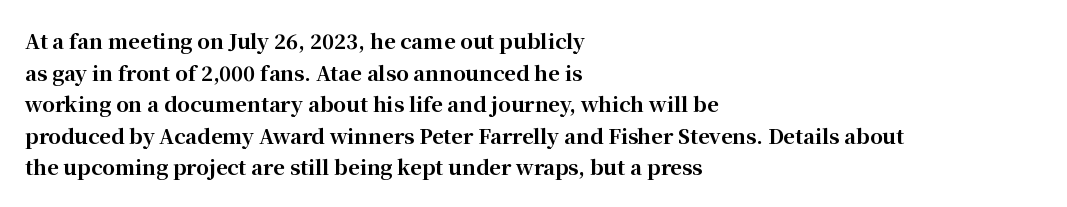
The image shows 20 px bold type, upright; set left-aligned, normal line spacing (1.58x), normal letter spacing, not underlined.
